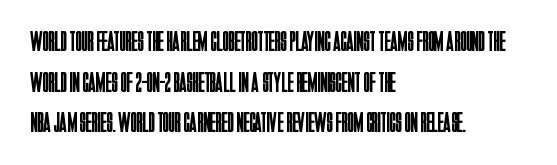
The image shows 28 px regular-weight, condensed sans-serif type, upright; set left-aligned, normal line spacing (1.45x), normal letter spacing, not underlined; low stroke contrast and a large x-height.
